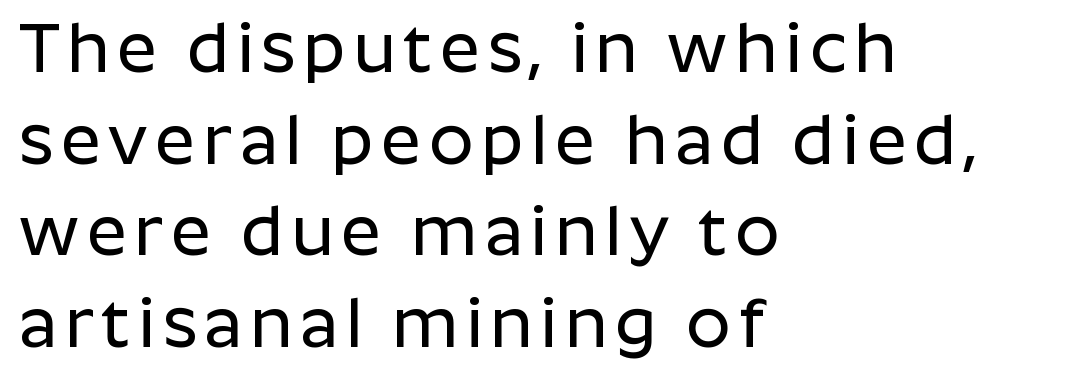
Looks like regular typesetting: each glyph gets only the width it needs. One glance says typical: line gaps are just what's usual. The setting favours the left margin, as ordinary paragraphs usually do. Letters rest on an invisible, unmarked baseline. Ascenders rise straight up at ninety degrees.
